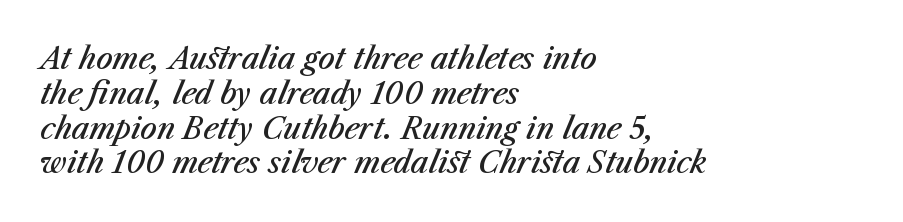
The axis of the letterforms is tilted away from vertical. Default kerning and tracking; the words read as compact shapes. A clean baseline with only descenders dipping below it. The letters advance in unequal steps, a hallmark of proportional type. As a designer I'd log this as weight 600, semibold. A student would call this left alignment; a typographer would say flush left, rag right.
